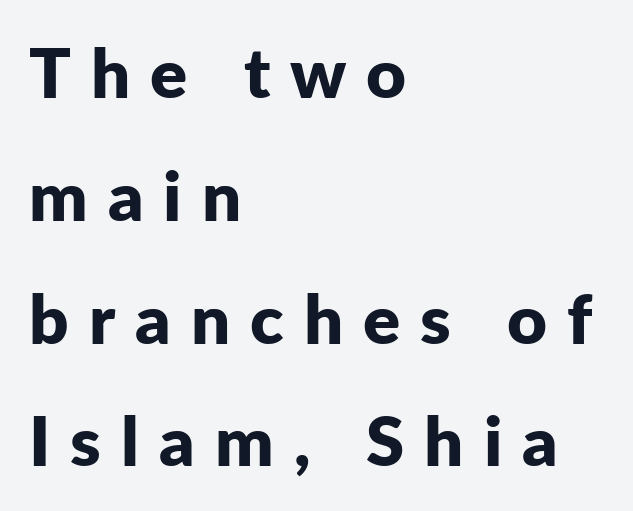
Proportional: the letters do not fall into vertical columns. This sample uses a sans-serif face. The gaps between neighbouring characters are conspicuously large. Notice how the stems are strictly vertical — no italics here. This is heavy type, rendered in bold. Quick note: underline off.
